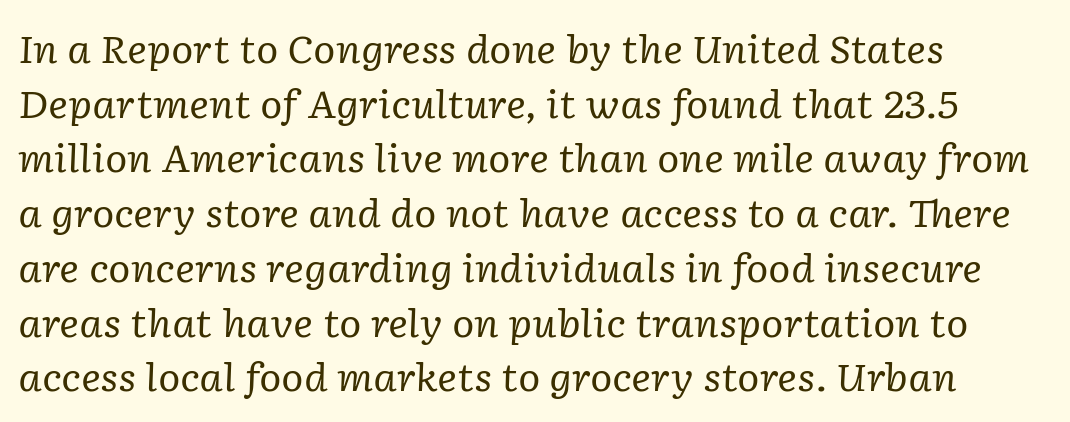
Words appear dense and cohesive because spacing is normal. Baseline-to-baseline distance is the conventional proportion of letter height. The face used here is proportionally spaced, like ordinary book or web type. The lines are quadded left.
